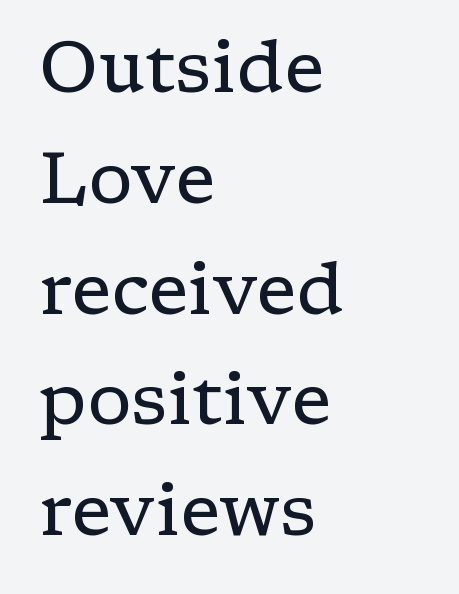
The characters are drawn with everyday or finer stroke widths. These lines are set flush left with a ragged right edge. Quick note: not italic, upright. This sample uses plain, unmodified letter spacing. The typeface chosen for these lines features serifs. Each row of text sits above clean, open space.
